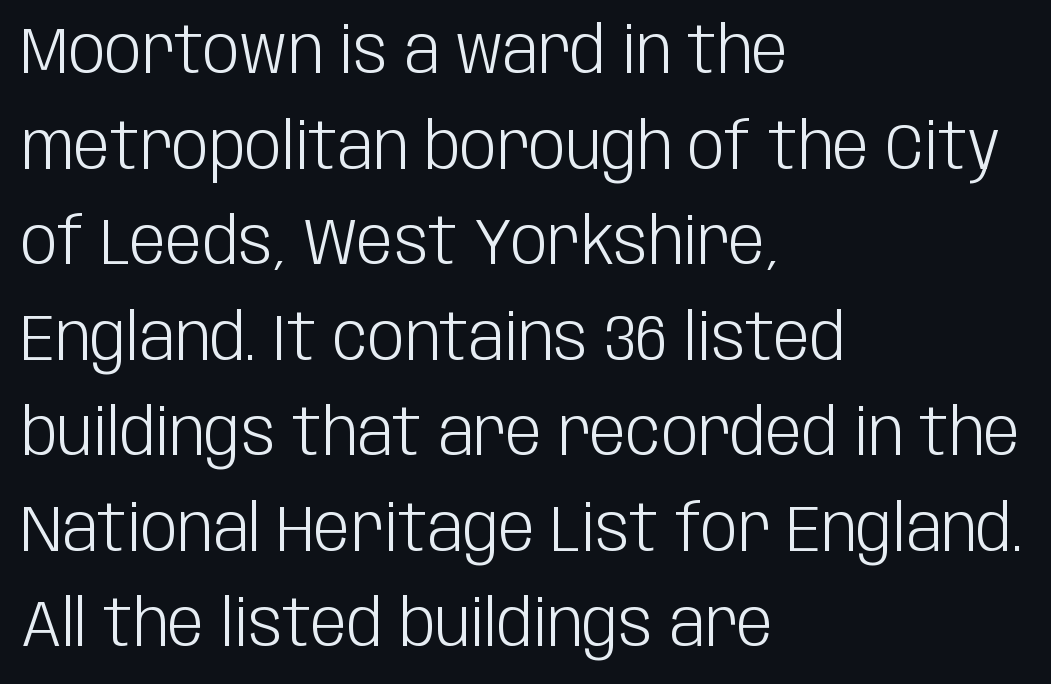
This rendering features lettering with no underline. All the whitespace from short lines collects on the right. Short note: letters normally spaced. You can tell from the bare stems that sans-serif type was used.
